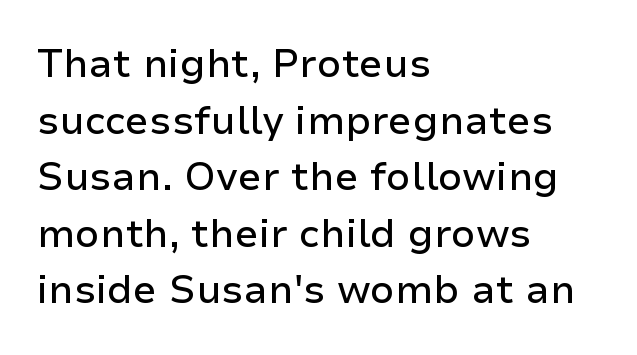
The glyphs are unaccompanied by any horizontal stroke below them. The tracking reads as untouched default to a designer's eye. Is this a sans? Yes — the strokes have no serifs. Think of a printed novel: that variable character pitch is what you see here. The typesetter chose a ragged-right arrangement here.
